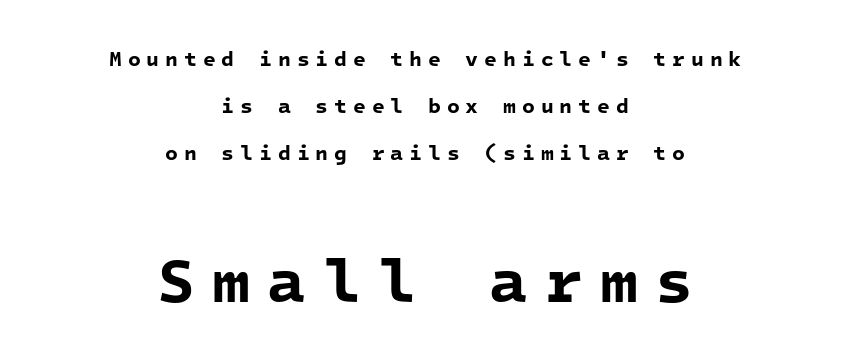
Whoever set this chose breathing room over compactness in the vertical rhythm. The glyphs have the mass of a bold cut. The rendering shows plain stroke endings on the letterforms — a sans-serif design. Think of a typewriter: that constant character pitch is what you see here.
